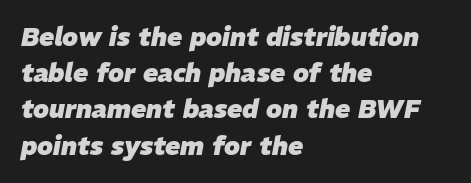
The image shows 25 px bold type, italic (leaning right); set left-aligned, normal line spacing (1.45x), normal letter spacing, not underlined.
